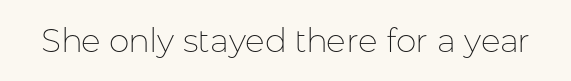
This sample has the flowing, uneven cadence of proportional lettering. Observe the absence of serifs on each vertical stroke in this sample. This sample uses an upright cut, with every glyph sitting square on the baseline. Just letters on the line, the space beneath them empty. This rendering leaves character spacing at its baseline value.
